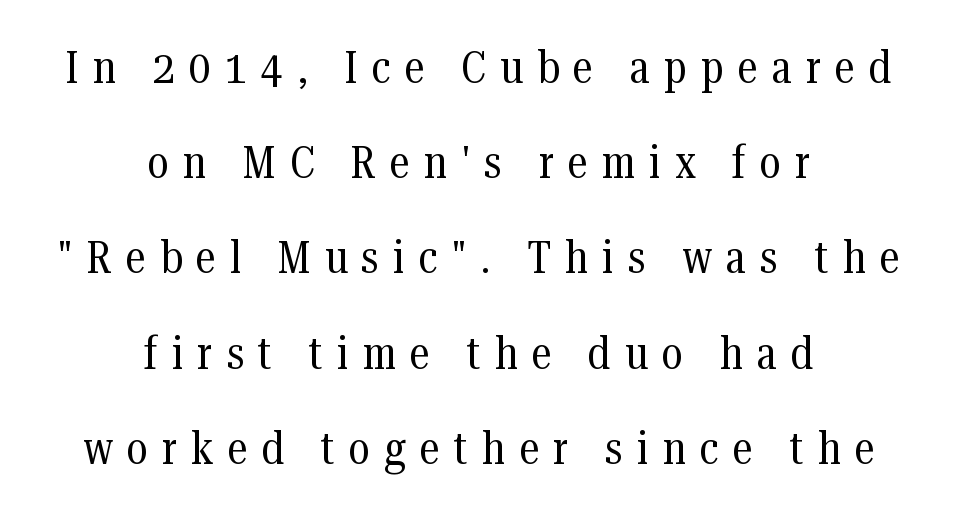
The letterforms sit at book weight or below. You can tell from the footed stems that serif type was used. If you folded the block vertically in half, each line would mirror itself in length. Is there any slant? The stems are plumb.
